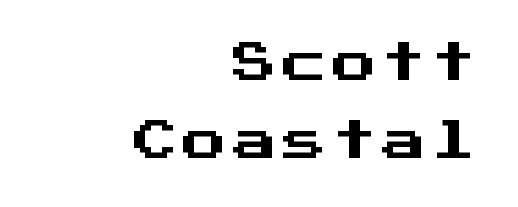
{"serif": "no", "italic": "no", "width": "normal", "stroke_contrast": "medium", "x_height": "medium", "monospaced": "yes", "underline": "no", "align": "right", "line_spacing_ratio": 1.78, "glyph_px": 44}
